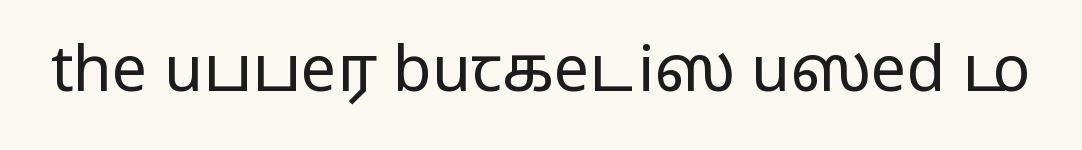
Short note: letters normally spaced. Classification — sans serif. Is this a heavy cut? Hardly; it is regular or lighter. A typesetter would call this proportional, since set widths differ per character. The glyphs are unaccompanied by any horizontal stroke below them.
